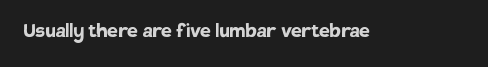
Q: Is the text bold? A: Yes.
Q: Is the text italic (slanted)? A: No, it is upright.
Q: Is the text underlined? A: No.
Q: Is the spacing between letters normal or unusually wide? A: Normal.
